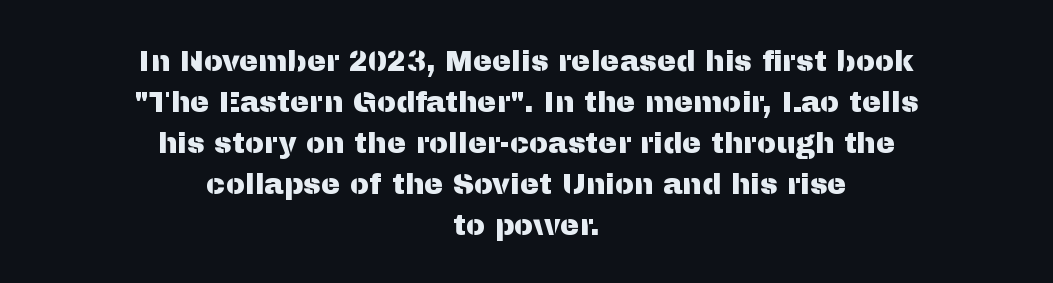
The passage is arranged like a title page — every line centered. The face used here is proportionally spaced, like ordinary book or web type. Does the leading feel generous? No, just average. The string is rendered with underlining switched off.
